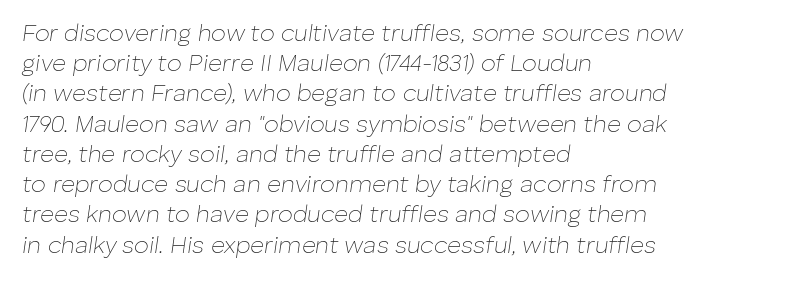
Q: Is the text bold? A: No.
Q: Is the text italic (slanted)? A: Yes, it leans right by about 8 degrees.
Q: Is the text underlined? A: No.
Q: How is the paragraph aligned? A: Left-aligned.
Q: Is the spacing between letters normal or unusually wide? A: Normal.
Q: Is the spacing between lines tight, normal or loose? A: Normal.
